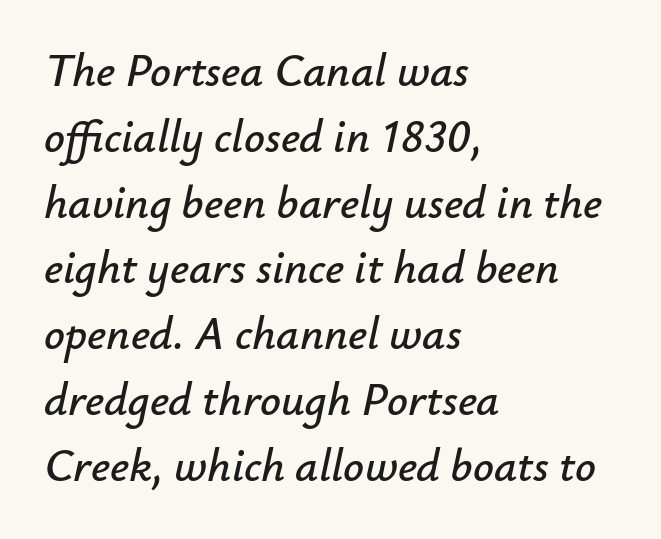
{"italic": "yes", "lean": "right", "slant_degrees": 12, "width": "normal", "stroke_contrast": "low", "x_height": "small", "monospaced": "no", "underline": "no", "align": "left", "line_spacing": "normal", "line_spacing_ratio": 1.43, "letter_spacing": "normal", "letter_spacing_em": 0.0, "glyph_px": 46}
